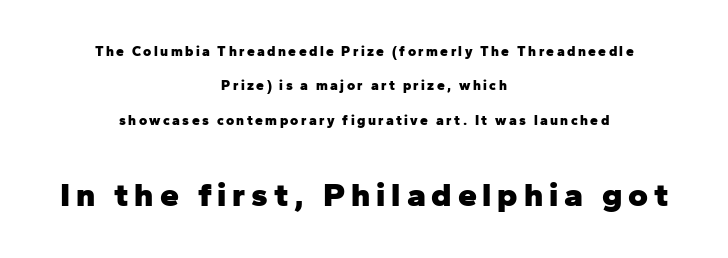
Q: Is the text bold? A: Yes.
Q: Is the text italic (slanted)? A: No, it is upright.
Q: Is the typeface a serif or a sans-serif typeface? A: Sans-serif.
Q: Is the text underlined? A: No.
Q: How is the paragraph aligned? A: Centered.
Q: Is the spacing between lines tight, normal or loose? A: Loose.
Q: Which block of text is set in a larger size, the first (top) or the second (bottom)? A: The second (bottom) one.
Q: Width (condensed, normal, or wide)? A: Normal.
Q: Stroke contrast? A: Low.
Q: x-height? A: Medium.
Q: Monospaced? A: No.
